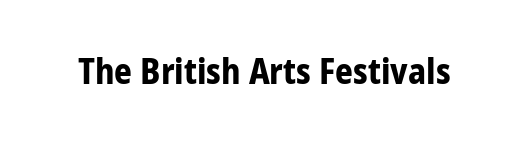
The image shows 35 px bold sans-serif type, upright; set normal letter spacing, not underlined; low stroke contrast and a medium x-height.
